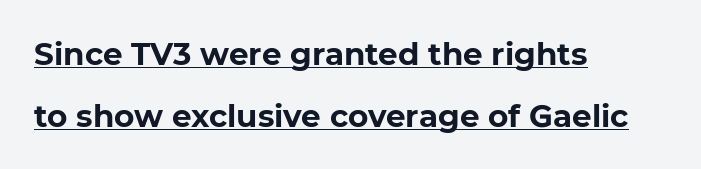
The image shows 31 px bold sans-serif type; set left-aligned, loose line spacing (2.0x), normal letter spacing, underlined; low stroke contrast and a medium x-height.
